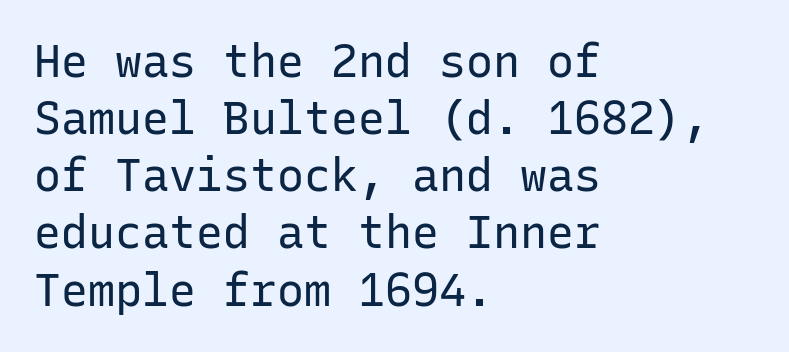
Looks like terminal output: every glyph gets an equal slot. The setting favours the left margin, as ordinary paragraphs usually do. This is the regular roman posture of the typeface. The face used here is a sans, in the tradition of grotesques and geometrics. The passage shown has conventional tracking throughout.
